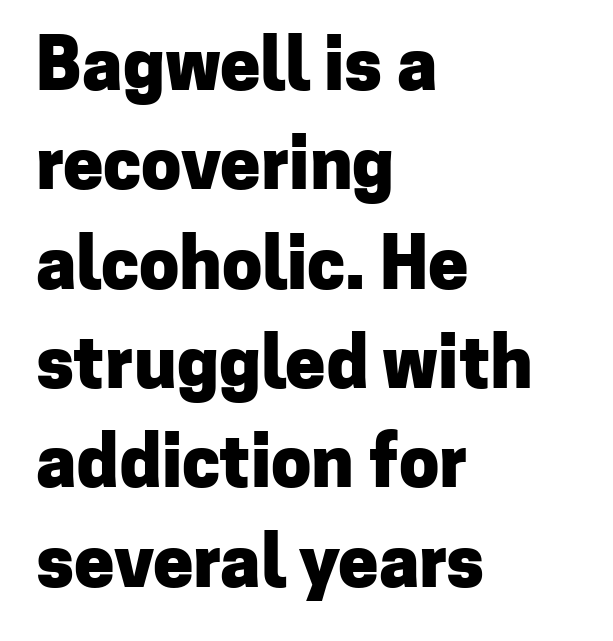
Q: Is the text bold? A: Yes.
Q: Is the text italic (slanted)? A: No, it is upright.
Q: Is the typeface a serif or a sans-serif typeface? A: Sans-serif.
Q: Is the text underlined? A: No.
Q: How is the paragraph aligned? A: Left-aligned.
Q: Is the spacing between letters normal or unusually wide? A: Normal.
Q: Is the spacing between lines tight, normal or loose? A: Normal.
Q: Width (condensed, normal, or wide)? A: Normal.
Q: Stroke contrast? A: Low.
Q: x-height? A: Medium.
Q: Monospaced? A: No.
